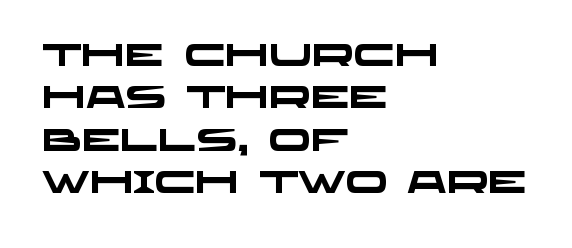
The image shows 31 px heavy, wide sans-serif type; set left-aligned, normal line spacing (1.37x), normal letter spacing, not underlined; low stroke contrast and a large x-height.
